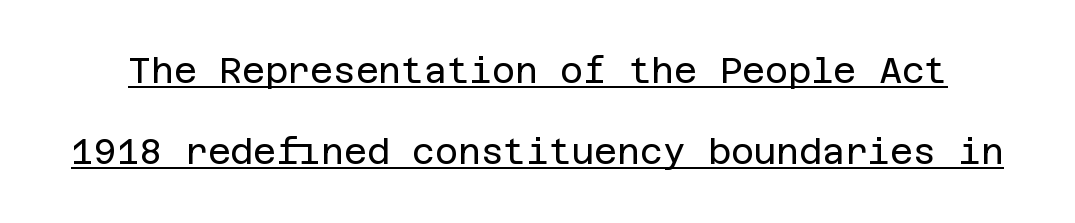
Q: Is the text bold? A: No.
Q: Is the text italic (slanted)? A: No, it is upright.
Q: Is the typeface a serif or a sans-serif typeface? A: Sans-serif.
Q: Is the text underlined? A: Yes.
Q: Is the spacing between letters normal or unusually wide? A: Normal.
Q: Is the spacing between lines tight, normal or loose? A: Loose.
Q: Width (condensed, normal, or wide)? A: Normal.
Q: Stroke contrast? A: Low.
Q: x-height? A: Large.
